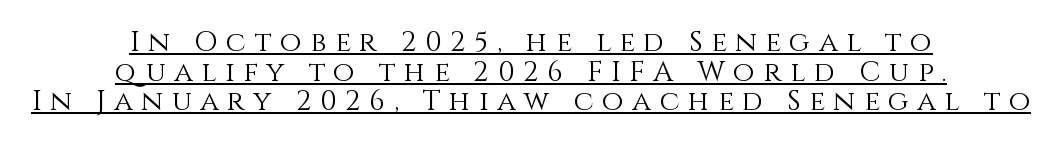
Loose tracking; the words dissolve into strings of separated letters. This sample uses an upright cut, with every glyph sitting square on the baseline. The paragraph shown floats in the horizontal middle. Is this a heavy cut? Hardly; it is regular or lighter. Honestly, the rows look squashed on top of each other. The rendering uses natural spacing where letterforms have individual widths.
